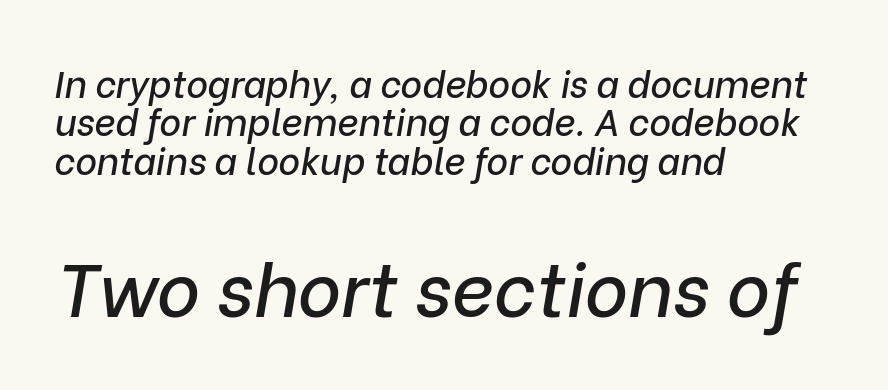
{"italic": "yes", "lean": "right", "slant_degrees": 9, "width": "normal", "stroke_contrast": "low", "x_height": "medium", "monospaced": "no", "underline": "no", "align": "left", "line_spacing": "tight", "line_spacing_ratio": 1.04, "letter_spacing": "normal", "letter_spacing_em": 0.0, "larger_block": "second", "size_ratio": 2.0, "glyph_px": 74}
